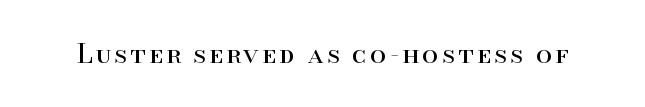
Q: Is the text bold? A: No.
Q: Is the text italic (slanted)? A: No, it is upright.
Q: Is the text underlined? A: No.
